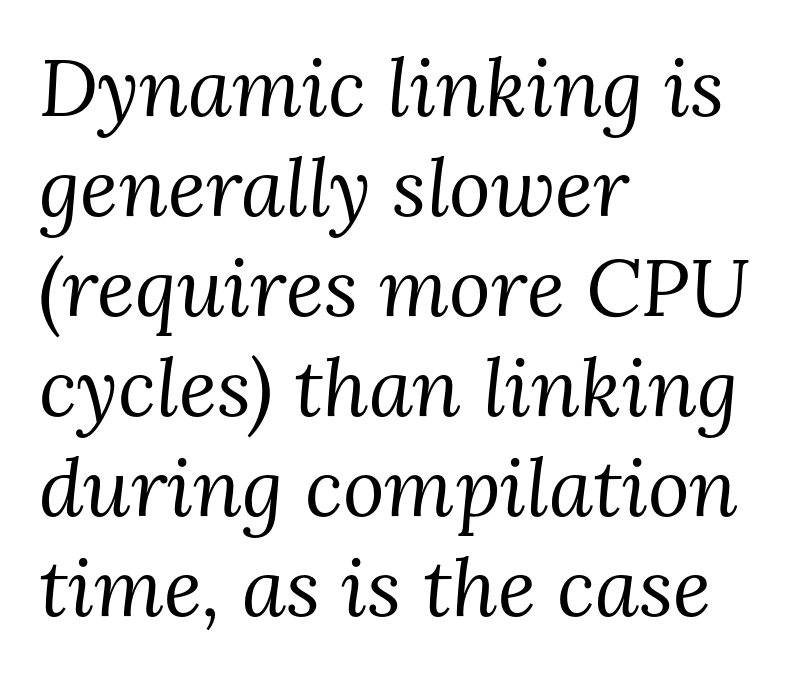
{"serif": "yes", "italic": "yes", "lean": "right", "slant_degrees": 3, "bold": "no", "weight": "regular", "width": "normal", "stroke_contrast": "medium", "x_height": "medium", "monospaced": "no", "underline": "no", "align": "left", "line_spacing": "normal", "line_spacing_ratio": 1.25, "letter_spacing": "normal", "letter_spacing_em": 0.0, "glyph_px": 80}
